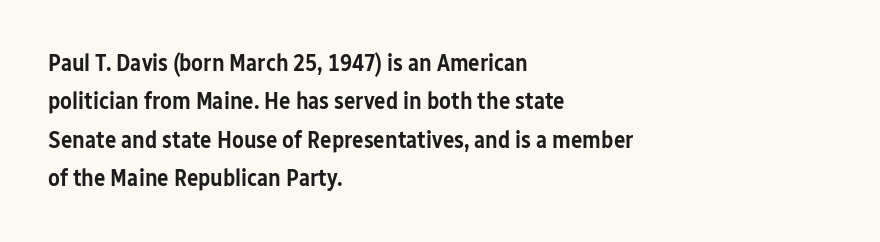
The rendering uses a moderate line-height, typical for paragraphs. How heavy is the stroke? Medium-heavy — a semibold, shy of bold. In CSS terms this would be text-align: left. The glyphs are unaccompanied by any horizontal stroke below them.
